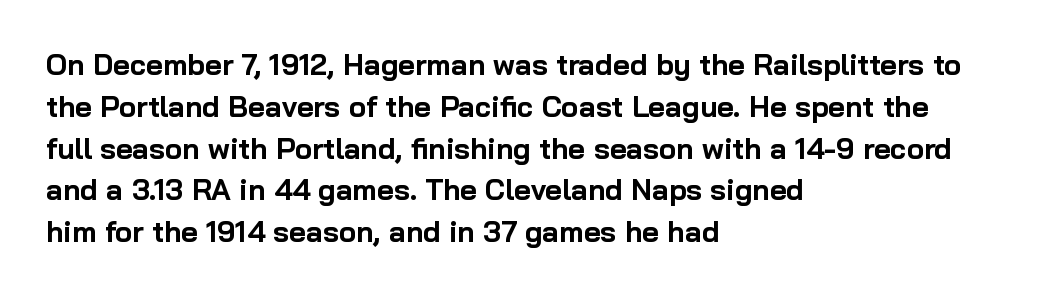
Q: Is the text bold? A: Yes.
Q: Is the text italic (slanted)? A: No, it is upright.
Q: Is the typeface a serif or a sans-serif typeface? A: Sans-serif.
Q: Is the text underlined? A: No.
Q: How is the paragraph aligned? A: Left-aligned.
Q: Is the spacing between letters normal or unusually wide? A: Normal.
Q: Is the spacing between lines tight, normal or loose? A: Normal.
Q: Width (condensed, normal, or wide)? A: Normal.
Q: Stroke contrast? A: Low.
Q: x-height? A: Medium.
Q: Monospaced? A: No.
